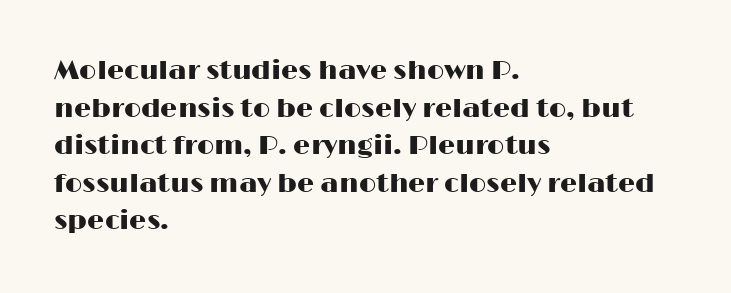
{"italic": "no", "underline": "no", "align": "left", "line_spacing": "normal", "line_spacing_ratio": 1.39, "letter_spacing": "normal", "letter_spacing_em": 0.0, "glyph_px": 27}
